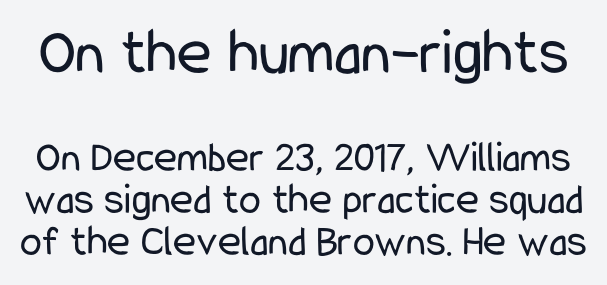
{"serif": "no", "italic": "no", "bold": "no", "weight": "regular", "width": "condensed", "stroke_contrast": "low", "x_height": "medium", "monospaced": "no", "underline": "no", "line_spacing": "tight", "line_spacing_ratio": 0.95, "letter_spacing": "normal", "letter_spacing_em": 0.0, "larger_block": "first", "size_ratio": 1.5, "glyph_px": 66}
